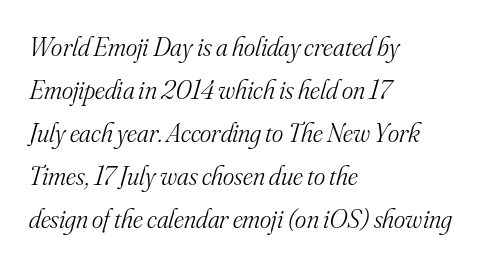
{"italic": "yes", "lean": "right", "slant_degrees": 16, "bold": "no", "underline": "no", "align": "left", "line_spacing": "normal", "line_spacing_ratio": 1.59, "letter_spacing": "normal", "letter_spacing_em": 0.0, "glyph_px": 27}
